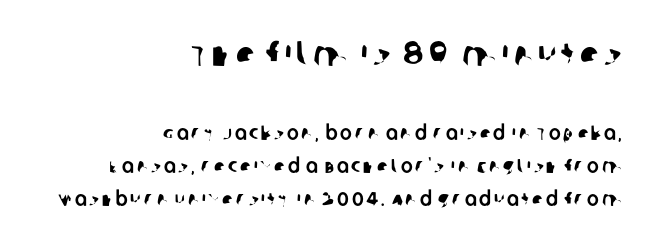
The image shows 35 px sans-serif type; set right-aligned, normal line spacing (1.65x), not underlined; the first (top) block is 1.75x larger; low stroke contrast and a large x-height.
